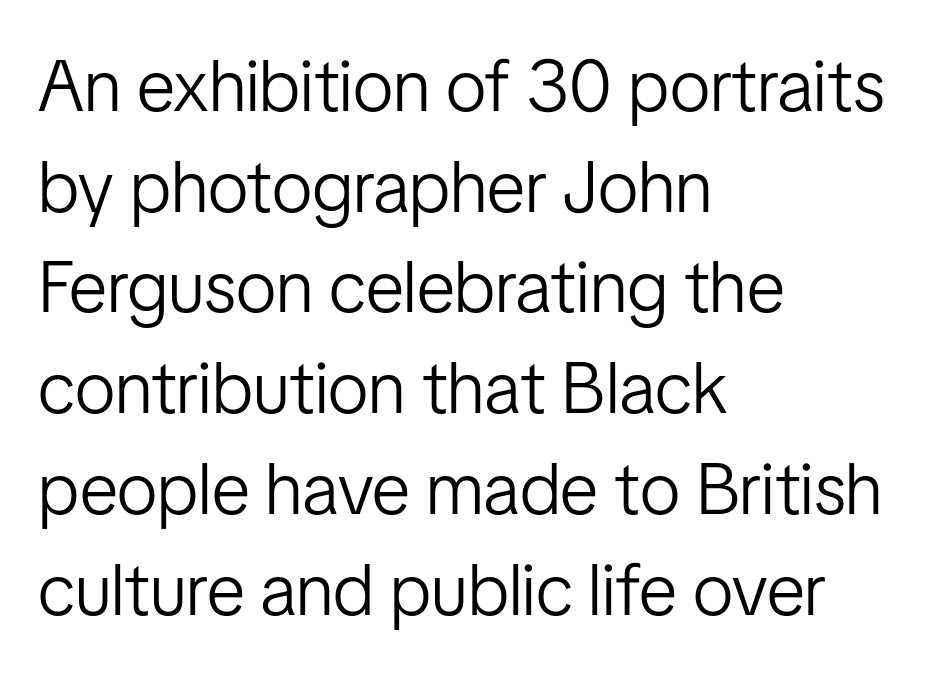
{"serif": "no", "italic": "no", "bold": "no", "weight": "light", "width": "condensed", "stroke_contrast": "low", "x_height": "medium", "monospaced": "no", "underline": "no", "align": "left", "line_spacing": "normal", "line_spacing_ratio": 1.38, "letter_spacing": "normal", "letter_spacing_em": 0.0, "glyph_px": 73}
